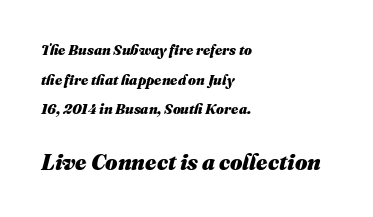
Q: Is the text bold? A: Yes.
Q: Is the text italic (slanted)? A: Yes, it leans right by about 16 degrees.
Q: Is the text underlined? A: No.
Q: How is the paragraph aligned? A: Left-aligned.
Q: Is the spacing between letters normal or unusually wide? A: Normal.
Q: Is the spacing between lines tight, normal or loose? A: Loose.
Q: Which block of text is set in a larger size, the first (top) or the second (bottom)? A: The second (bottom) one.
